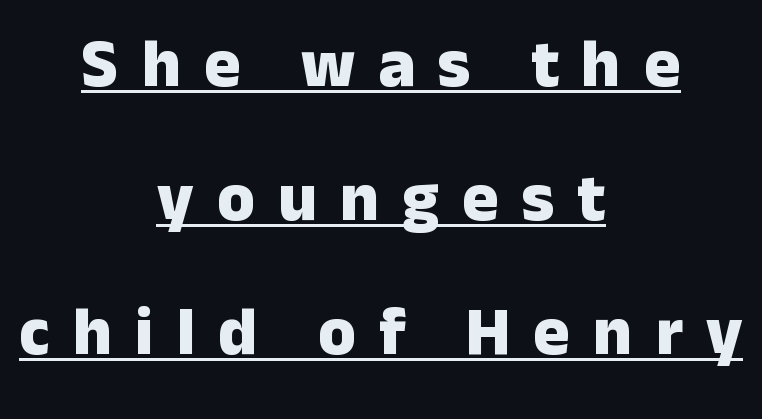
{"serif": "no", "italic": "no", "bold": "yes", "weight": "heavy", "width": "normal", "stroke_contrast": "low", "x_height": "medium", "monospaced": "no", "underline": "yes", "align": "center", "line_spacing": "loose", "line_spacing_ratio": 1.97, "letter_spacing": "wide", "letter_spacing_em": 0.34, "glyph_px": 68}
